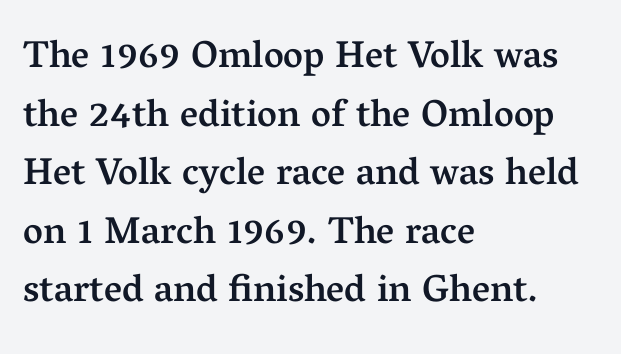
Q: Is the text bold? A: Semi-bold.
Q: Is the text italic (slanted)? A: No, it is upright.
Q: Is the typeface a serif or a sans-serif typeface? A: Serif.
Q: Is the text underlined? A: No.
Q: How is the paragraph aligned? A: Left-aligned.
Q: Is the spacing between letters normal or unusually wide? A: Normal.
Q: Is the spacing between lines tight, normal or loose? A: Normal.
Q: Width (condensed, normal, or wide)? A: Normal.
Q: Stroke contrast? A: Medium.
Q: x-height? A: Medium.
Q: Monospaced? A: No.
